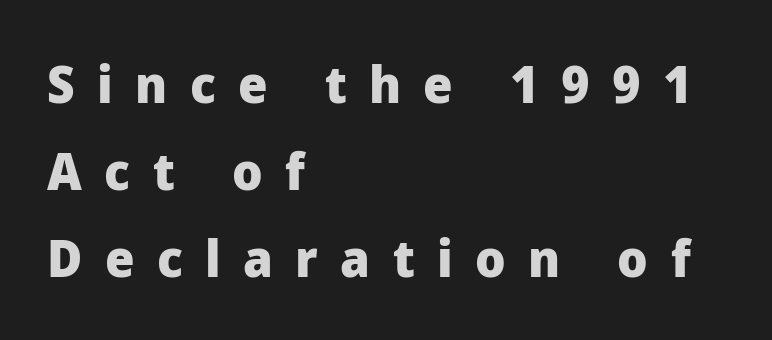
The image shows 52 px heavy sans-serif type, upright; set left-aligned, normal line spacing (1.67x), unusually wide letter spacing (+0.43 em), not underlined; low stroke contrast and a medium x-height.
